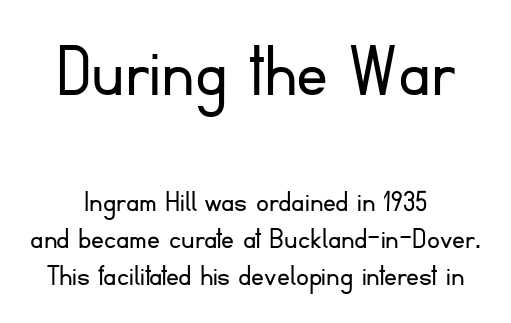
Q: Is the text bold? A: No.
Q: Is the text italic (slanted)? A: No, it is upright.
Q: Is the typeface a serif or a sans-serif typeface? A: Sans-serif.
Q: Is the text underlined? A: No.
Q: How is the paragraph aligned? A: Centered.
Q: Is the spacing between letters normal or unusually wide? A: Normal.
Q: Is the spacing between lines tight, normal or loose? A: Tight.
Q: Which block of text is set in a larger size, the first (top) or the second (bottom)? A: The first (top) one.
Q: Width (condensed, normal, or wide)? A: Normal.
Q: Stroke contrast? A: Low.
Q: x-height? A: Small.
Q: Monospaced? A: No.
